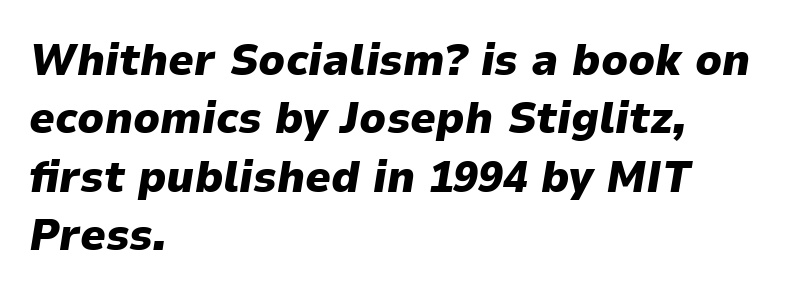
Q: Is the text bold? A: Yes.
Q: Is the text italic (slanted)? A: Yes, it leans right by about 9 degrees.
Q: Is the text underlined? A: No.
Q: How is the paragraph aligned? A: Left-aligned.
Q: Is the spacing between letters normal or unusually wide? A: Normal.
Q: Is the spacing between lines tight, normal or loose? A: Normal.
Q: Width (condensed, normal, or wide)? A: Normal.
Q: Stroke contrast? A: Low.
Q: x-height? A: Medium.
Q: Monospaced? A: No.
